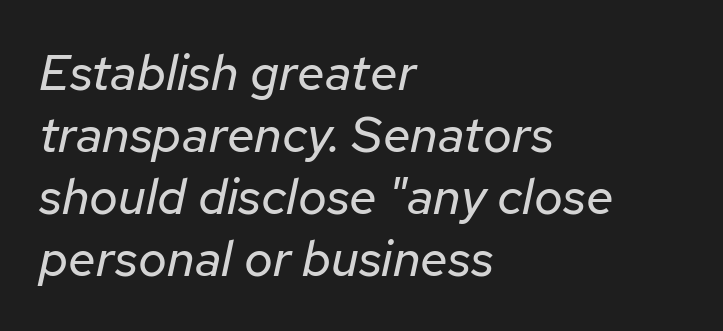
The strokes carry an ordinary text weight at most. This rendering leaves character spacing at its baseline value. Varying glyph widths throughout — classic text-font behaviour. This sample is left-justified, so line endings fall wherever the words run out. Only glyphs here, with clear space below each row. The font's italic variant was chosen for this text.
